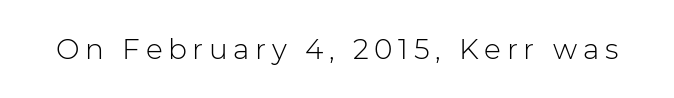
The image shows 28 px light sans-serif type, upright; set unusually wide letter spacing (+0.2 em), not underlined; low stroke contrast and a medium x-height.
